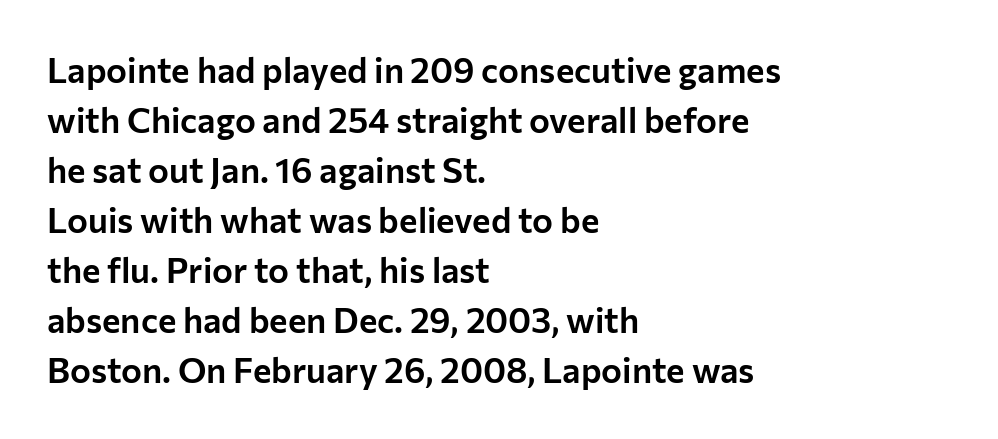
Q: Is the text italic (slanted)? A: No, it is upright.
Q: Is the typeface a serif or a sans-serif typeface? A: Sans-serif.
Q: Is the text underlined? A: No.
Q: How is the paragraph aligned? A: Left-aligned.
Q: Is the spacing between letters normal or unusually wide? A: Normal.
Q: Is the spacing between lines tight, normal or loose? A: Normal.
Q: Width (condensed, normal, or wide)? A: Normal.
Q: Stroke contrast? A: Low.
Q: x-height? A: Medium.
Q: Monospaced? A: No.
